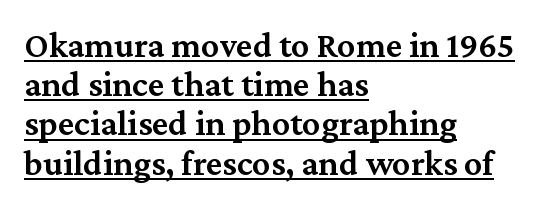
This sample carries an underscore along the baseline area. The tracking reads as untouched default to a designer's eye. Check where the strokes stop: tiny serifs finish them off. Does the leading feel generous? Not at all — it's pinched. Posture: straight, roman, zero tilt.
